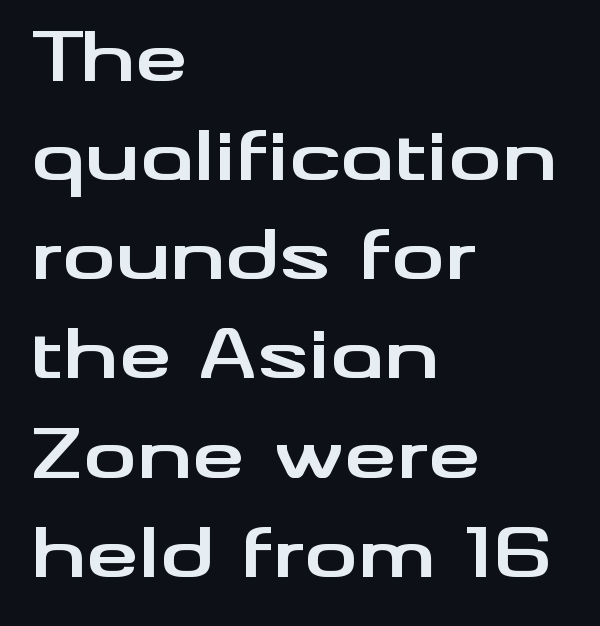
{"serif": "no", "italic": "no", "bold": "yes", "weight": "bold", "width": "wide", "stroke_contrast": "medium", "x_height": "small", "monospaced": "no", "underline": "no", "align": "left", "line_spacing": "normal", "line_spacing_ratio": 1.48, "letter_spacing": "normal", "letter_spacing_em": 0.0, "glyph_px": 67}
